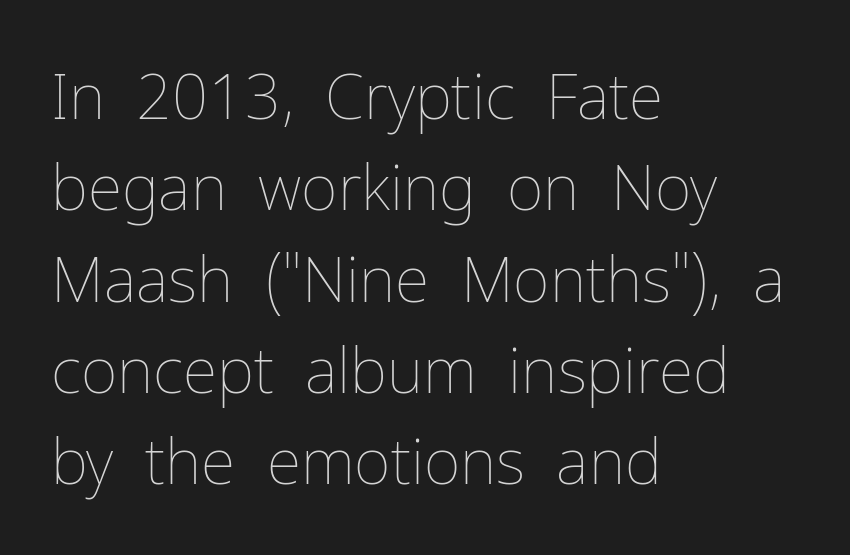
No letter is thick-stroked: the sample isn't bold. The space between consecutive lines is moderate. This rendering features lettering with no underline. There is no visible air inserted between adjacent glyphs.
